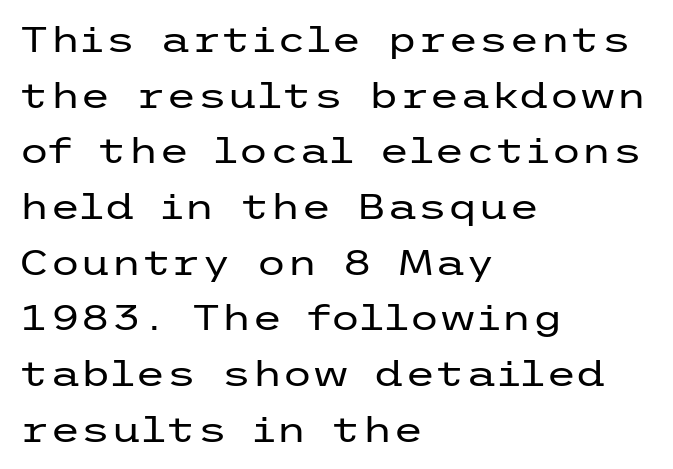
Q: Is the text bold? A: No.
Q: Is the text italic (slanted)? A: No, it is upright.
Q: Is the typeface a serif or a sans-serif typeface? A: Sans-serif.
Q: Is the text underlined? A: No.
Q: How is the paragraph aligned? A: Left-aligned.
Q: Is the spacing between letters normal or unusually wide? A: Normal.
Q: Is the spacing between lines tight, normal or loose? A: Normal.
Q: Width (condensed, normal, or wide)? A: Wide.
Q: Stroke contrast? A: Low.
Q: x-height? A: Medium.
